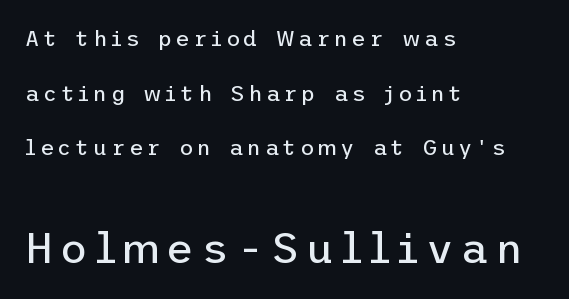
The rendering uses a large line-height, opening up the rows. Scale increases going downward across the two blocks. Are there feet on the stems? There aren't — it's a sans. Notice how the passage keeps a crisp vertical edge on the left only.
